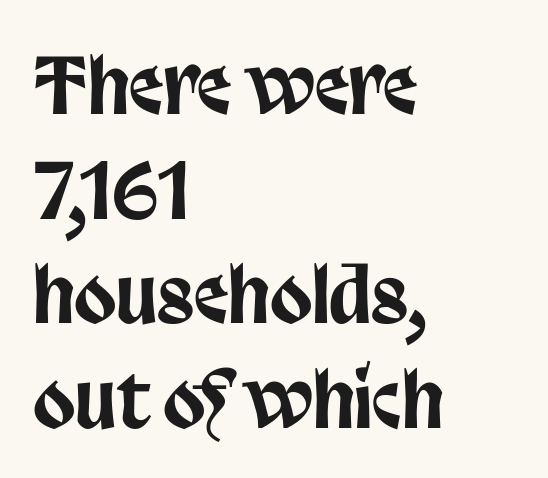
Q: Is the text italic (slanted)? A: No, it is upright.
Q: Is the typeface a serif or a sans-serif typeface? A: Sans-serif.
Q: Is the text underlined? A: No.
Q: How is the paragraph aligned? A: Left-aligned.
Q: Is the spacing between letters normal or unusually wide? A: Normal.
Q: Is the spacing between lines tight, normal or loose? A: Normal.
Q: Width (condensed, normal, or wide)? A: Condensed.
Q: Stroke contrast? A: Low.
Q: x-height? A: Large.
Q: Monospaced? A: No.
